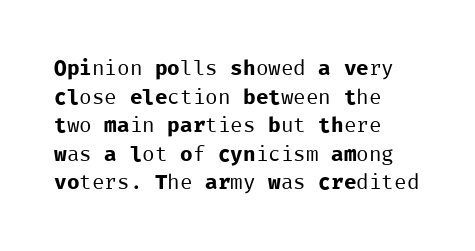
Line beginnings align vertically; line endings do not. Whoever set this chose a conventional vertical rhythm. Stroke mass is kept to a normal reading level or below. Nobody touched the tracking dial on this one.
